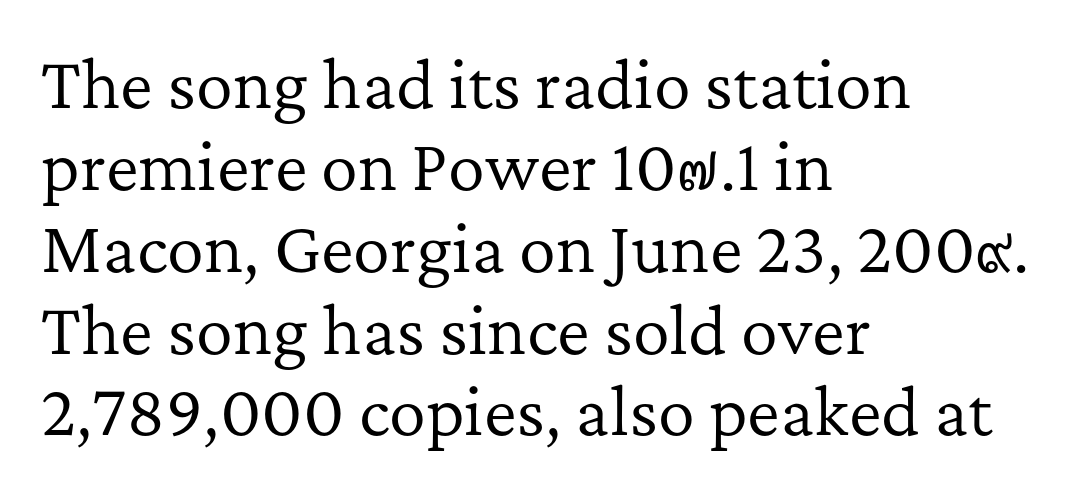
Has an underline been added? It has not. Compared with a centered layout, this one pins lines to the left instead. Yep, those are serifs on the letters. The tracking reads as untouched default to a designer's eye. No letter is thick-stroked: the sample isn't bold.
